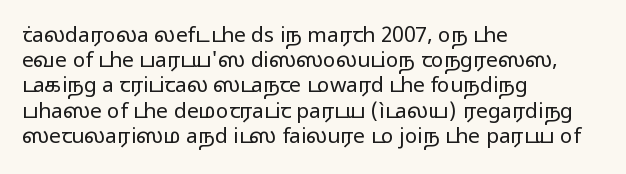
The letterforms sit shoulder to shoulder at normal distance. Typeset ragged right — the left edge is the straight one. The lettering holds an erect, upright posture throughout. Vertical stems look standard width or narrower in stroke. Beneath every word, the page is bare.
